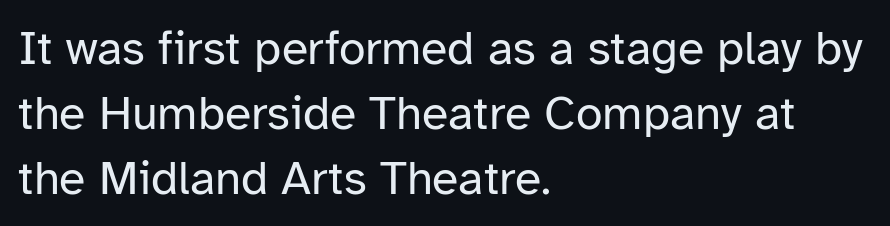
{"serif": "no", "italic": "no", "bold": "no", "weight": "regular", "width": "normal", "stroke_contrast": "low", "x_height": "medium", "monospaced": "no", "underline": "no", "align": "left", "line_spacing": "normal", "line_spacing_ratio": 1.35, "letter_spacing": "normal", "letter_spacing_em": 0.0, "glyph_px": 48}
